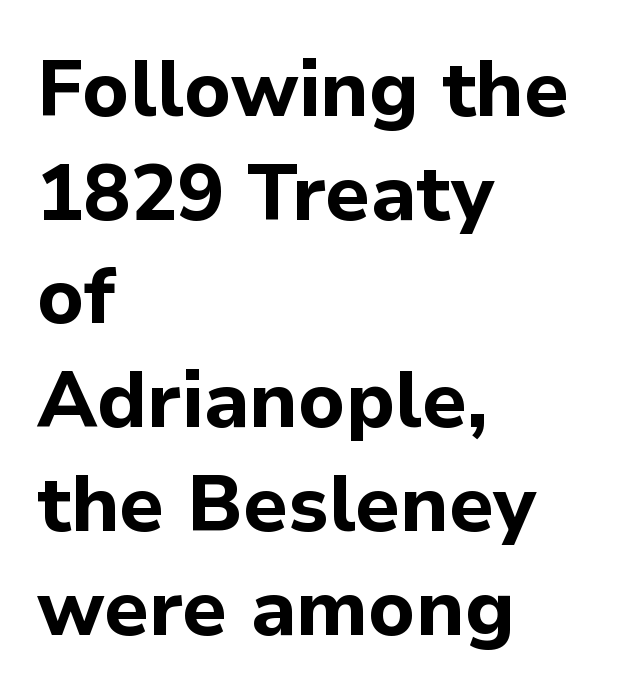
Q: Is the text bold? A: Yes.
Q: Is the text italic (slanted)? A: No, it is upright.
Q: Is the typeface a serif or a sans-serif typeface? A: Sans-serif.
Q: Is the text underlined? A: No.
Q: How is the paragraph aligned? A: Left-aligned.
Q: Is the spacing between letters normal or unusually wide? A: Normal.
Q: Is the spacing between lines tight, normal or loose? A: Normal.
Q: Width (condensed, normal, or wide)? A: Normal.
Q: Stroke contrast? A: Low.
Q: x-height? A: Medium.
Q: Monospaced? A: No.
